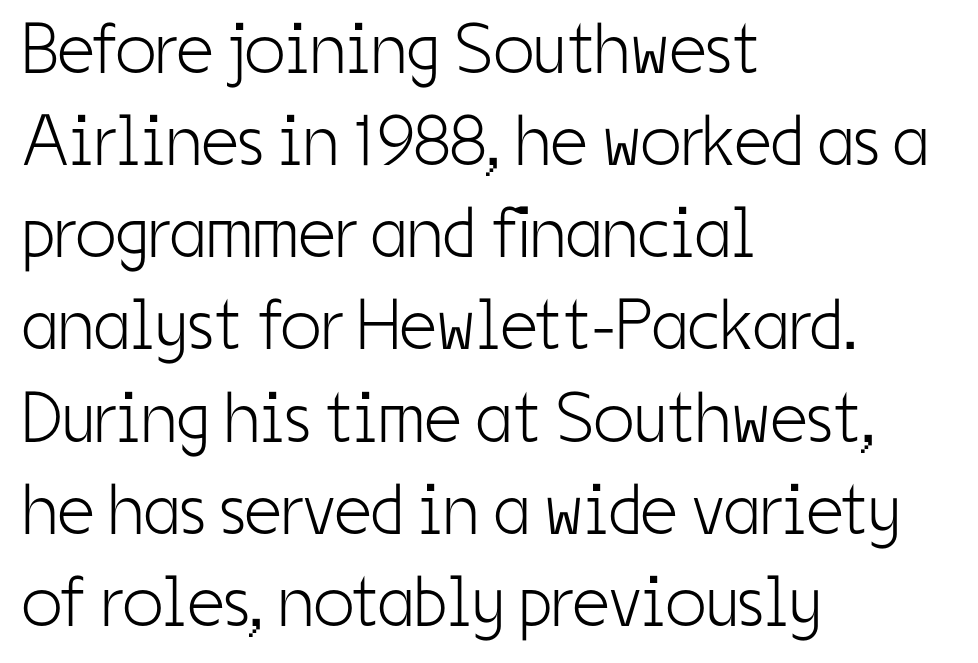
Character widths vary here, with narrow letters taking less room than wide ones. Stems here are at most as thick as an everyday book face. Anything drawn beneath the words? Only blank space. Does the lettering tilt? It doesn't — this is upright. The font family rendered here belongs to the sans-serif group.
